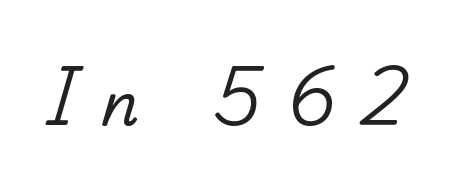
Each row of text sits above clean, open space. These glyphs show unthickened strokes, regular width or finer. Think of a printed novel: that variable character pitch is what you see here. Does extra space separate the letters? Yes, quite a lot of it. Letterform terminals end in serifs throughout the passage.
